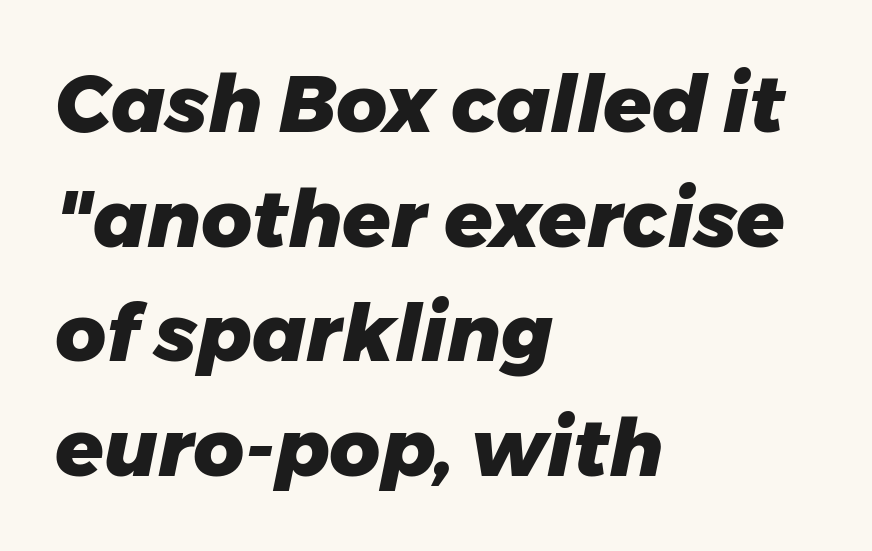
The image shows 79 px heavy type, italic (leaning right); set left-aligned, normal line spacing (1.45x), normal letter spacing, not underlined; low stroke contrast and a medium x-height.
